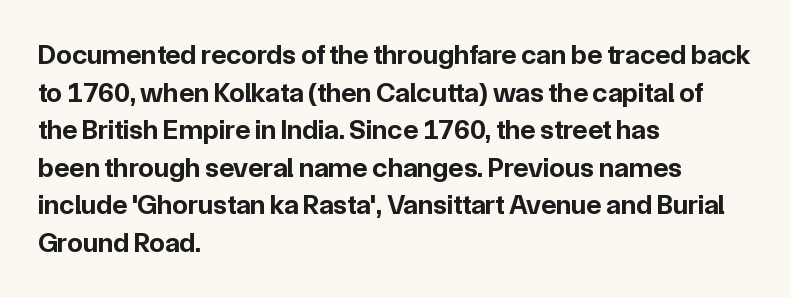
The foot of each line stays bare and open. The text was rendered using a sans face with plain stroke endings. The letters advance in unequal steps, a hallmark of proportional type. Casual observation: everything's shoved over to the left. Regarding leading, the lines here are spaced in the standard way. Nope, not italic — everything's standing straight.
